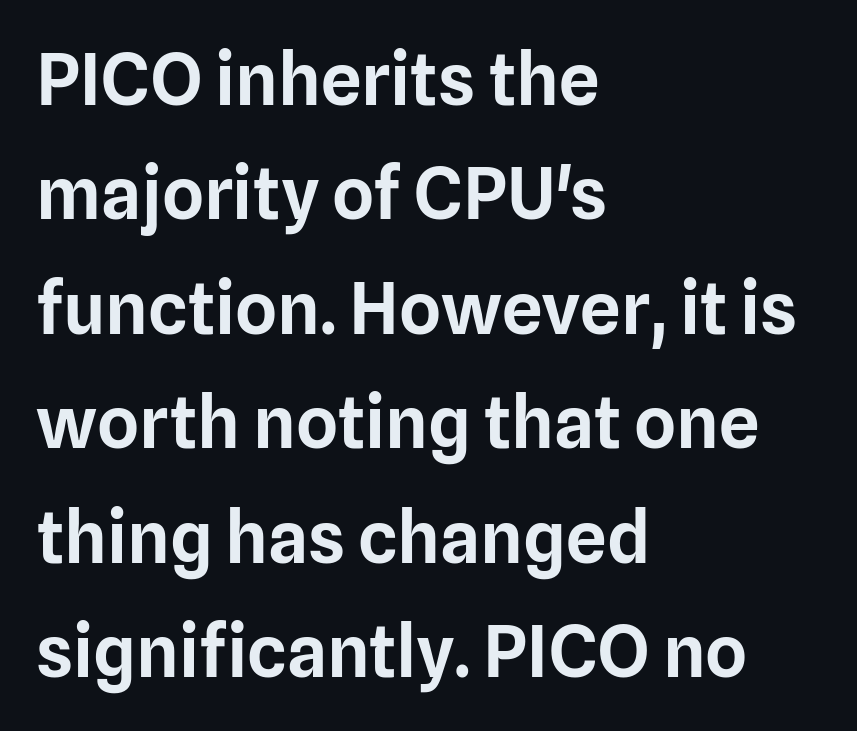
{"serif": "no", "italic": "no", "width": "normal", "stroke_contrast": "low", "x_height": "medium", "monospaced": "no", "underline": "no", "align": "left", "line_spacing": "normal", "line_spacing_ratio": 1.59, "letter_spacing": "normal", "letter_spacing_em": 0.0, "glyph_px": 72}
